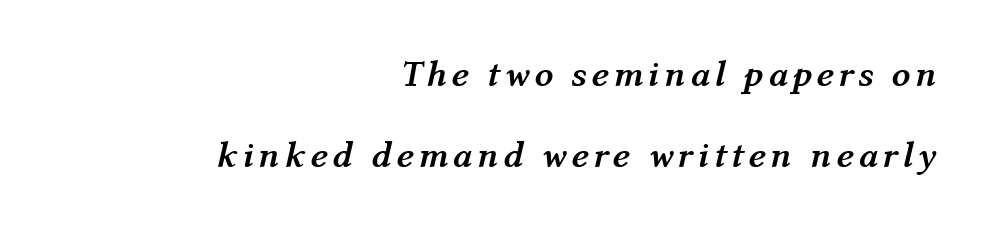
{"italic": "yes", "lean": "right", "slant_degrees": 12, "bold": "yes", "weight": "semibold", "width": "normal", "stroke_contrast": "medium", "x_height": "medium", "monospaced": "no", "underline": "no", "align": "right", "line_spacing": "loose", "line_spacing_ratio": 2.18, "glyph_px": 37}
